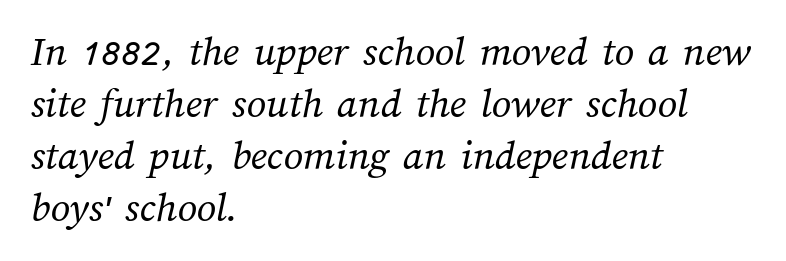
Q: Is the text bold? A: No.
Q: Is the text underlined? A: No.
Q: How is the paragraph aligned? A: Left-aligned.
Q: Is the spacing between letters normal or unusually wide? A: Normal.
Q: Width (condensed, normal, or wide)? A: Normal.
Q: Stroke contrast? A: Medium.
Q: x-height? A: Medium.
Q: Monospaced? A: No.
